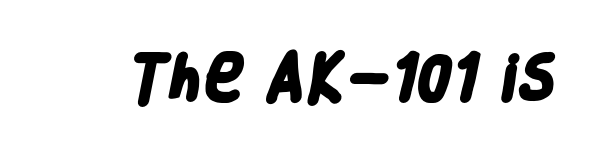
{"serif": "no", "bold": "yes", "weight": "heavy", "width": "condensed", "stroke_contrast": "low", "x_height": "large", "monospaced": "no", "underline": "no", "letter_spacing": "normal", "letter_spacing_em": 0.0, "glyph_px": 50}
